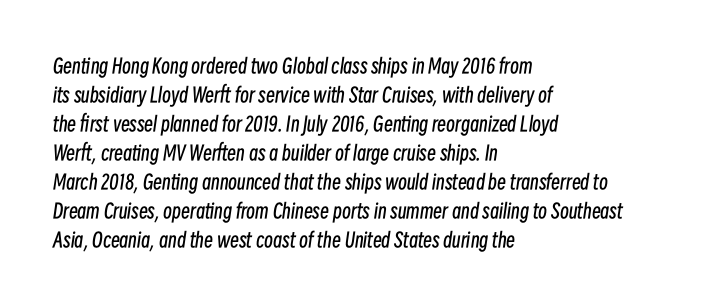
{"italic": "yes", "lean": "right", "slant_degrees": 8, "bold": "no", "underline": "no", "align": "left", "line_spacing": "normal", "line_spacing_ratio": 1.45, "letter_spacing": "normal", "letter_spacing_em": 0.0, "glyph_px": 20}
